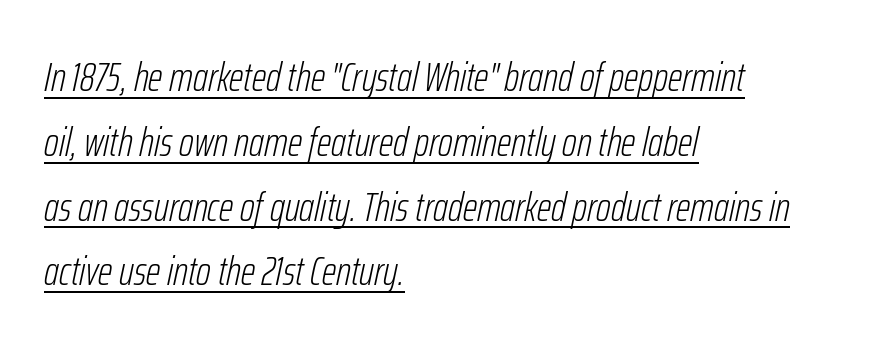
Q: Is the text bold? A: No.
Q: Is the text italic (slanted)? A: Yes, it leans right by about 12 degrees.
Q: Is the text underlined? A: Yes.
Q: How is the paragraph aligned? A: Left-aligned.
Q: Is the spacing between letters normal or unusually wide? A: Normal.
Q: Is the spacing between lines tight, normal or loose? A: Normal.
Q: Width (condensed, normal, or wide)? A: Condensed.
Q: Stroke contrast? A: Low.
Q: x-height? A: Medium.
Q: Monospaced? A: No.
